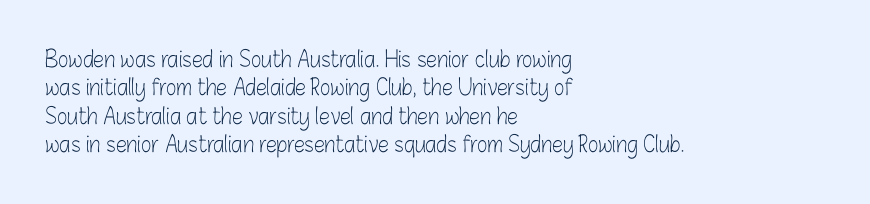
{"italic": "no", "bold": "no", "underline": "no", "align": "left", "line_spacing": "normal", "line_spacing_ratio": 1.29, "letter_spacing": "normal", "letter_spacing_em": 0.0, "glyph_px": 22}
